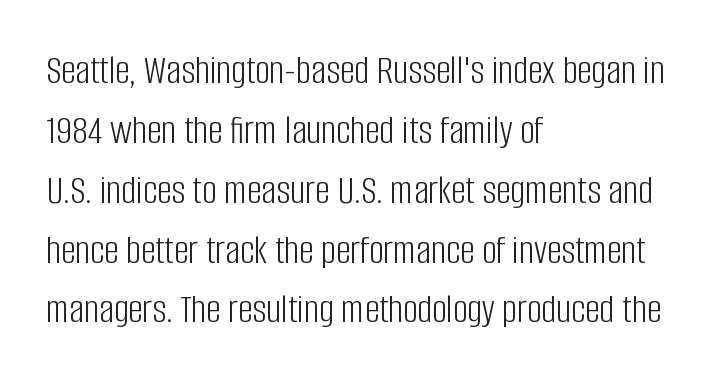
The image shows 41 px light, condensed sans-serif type, upright; set left-aligned, normal line spacing (1.46x), normal letter spacing, not underlined; low stroke contrast and a large x-height.
